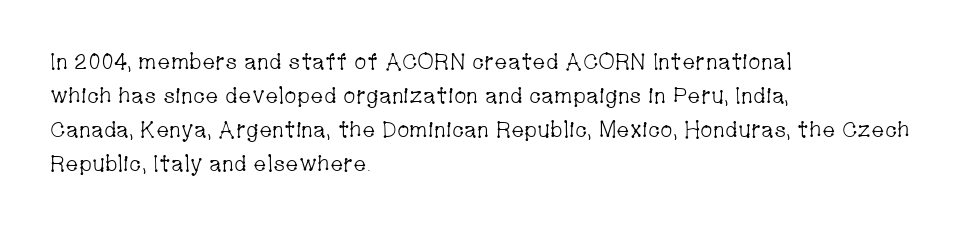
Q: Is the text bold? A: No.
Q: Is the text italic (slanted)? A: No, it is upright.
Q: Is the text underlined? A: No.
Q: How is the paragraph aligned? A: Left-aligned.
Q: Is the spacing between letters normal or unusually wide? A: Normal.
Q: Is the spacing between lines tight, normal or loose? A: Normal.
